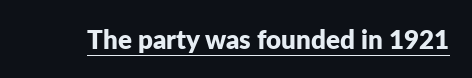
{"italic": "no", "bold": "yes", "underline": "yes", "letter_spacing": "normal", "letter_spacing_em": 0.0, "glyph_px": 26}
